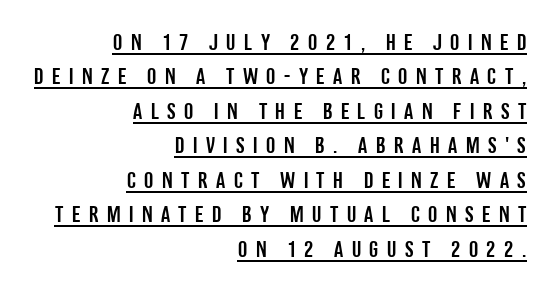
The image shows 23 px text type, upright; set right-aligned, normal line spacing (1.5x), unusually wide letter spacing (+0.37 em), underlined.
